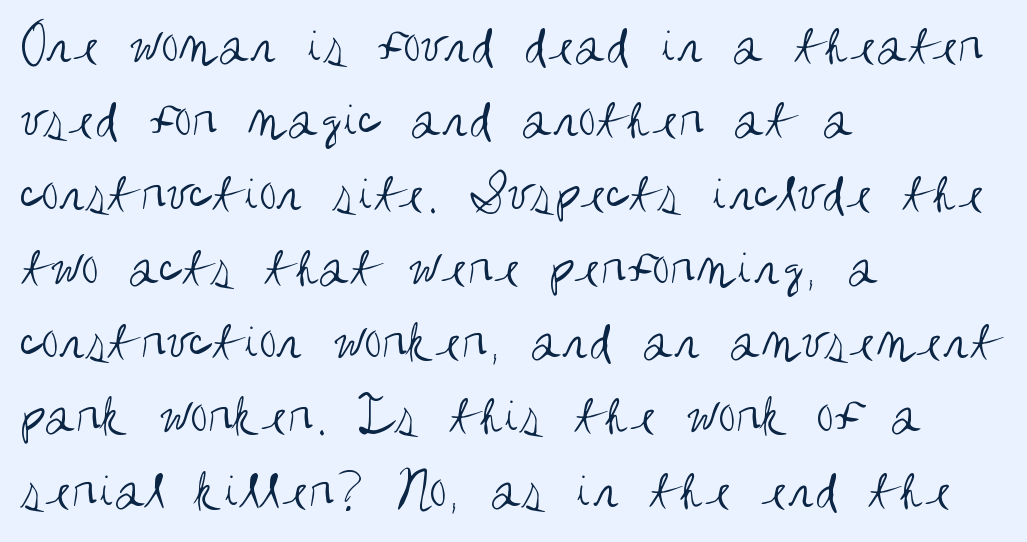
This rendering leaves character spacing at its baseline value. Vertical stems look standard width or narrower in stroke. The typeface chosen for these lines omits serifs. Quick note: interline space is typical.
